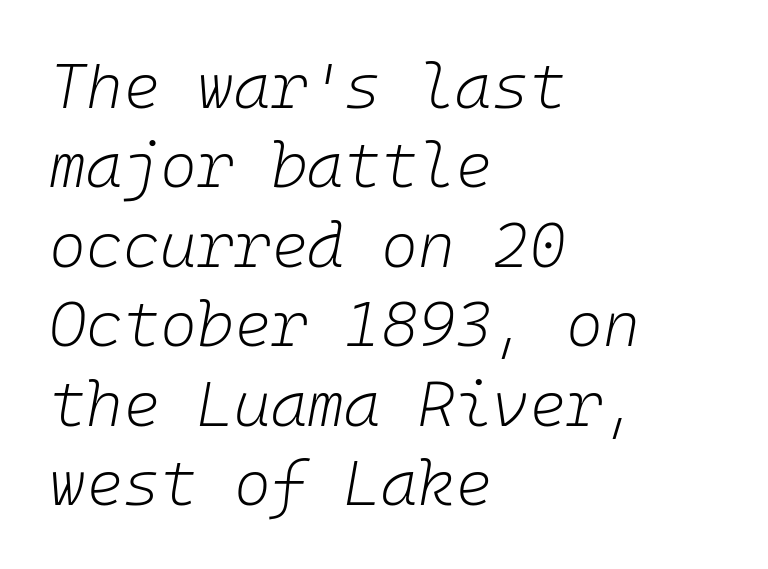
Q: Is the text bold? A: No.
Q: Is the text italic (slanted)? A: Yes, it leans right by about 10 degrees.
Q: Is the text underlined? A: No.
Q: How is the paragraph aligned? A: Left-aligned.
Q: Is the spacing between letters normal or unusually wide? A: Normal.
Q: Is the spacing between lines tight, normal or loose? A: Normal.
Q: Width (condensed, normal, or wide)? A: Normal.
Q: Stroke contrast? A: Low.
Q: x-height? A: Medium.
